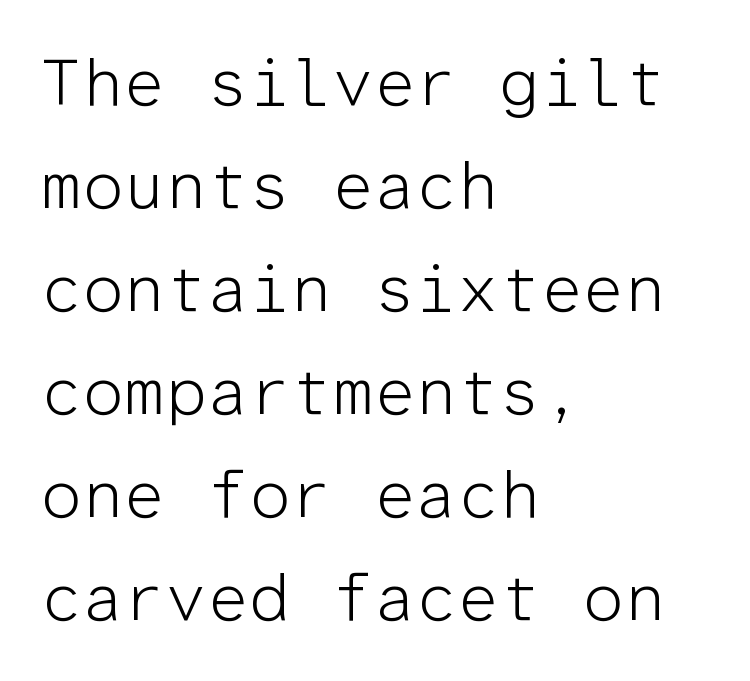
The image shows 66 px light sans-serif type, upright, monospaced; set left-aligned, normal line spacing (1.56x), normal letter spacing, not underlined; low stroke contrast and a medium x-height.
